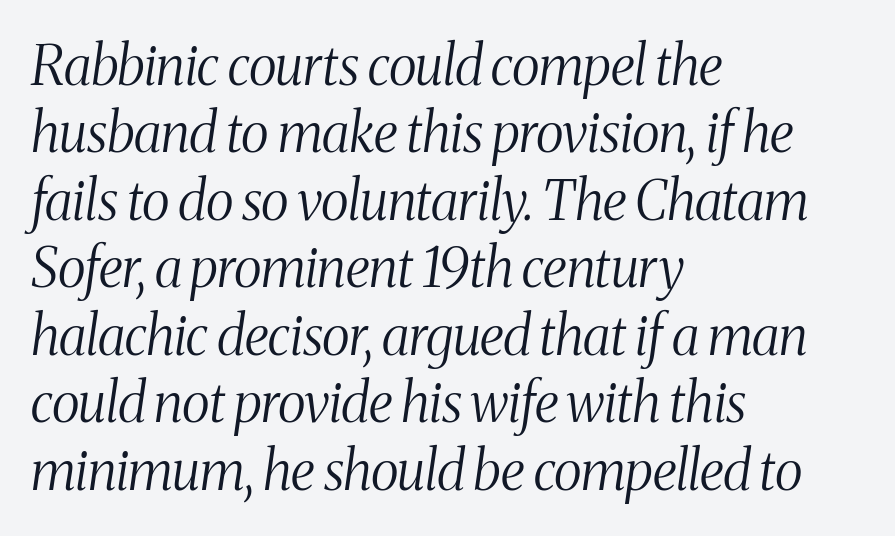
{"serif": "yes", "italic": "yes", "lean": "right", "slant_degrees": 8, "bold": "no", "weight": "light", "width": "condensed", "stroke_contrast": "medium", "x_height": "medium", "monospaced": "no", "underline": "no", "align": "left", "line_spacing": "normal", "line_spacing_ratio": 1.25, "letter_spacing": "normal", "letter_spacing_em": 0.0, "glyph_px": 54}
